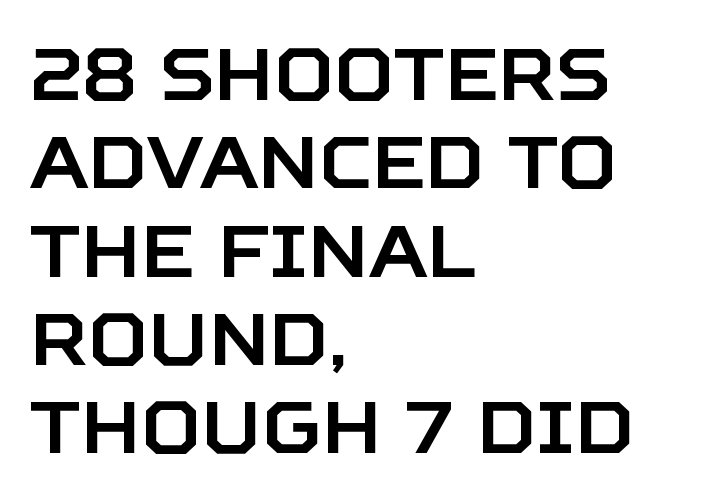
The image shows 73 px sans-serif type, upright; set left-aligned, line spacing 1.21x, normal letter spacing, not underlined; low stroke contrast and a large x-height.
